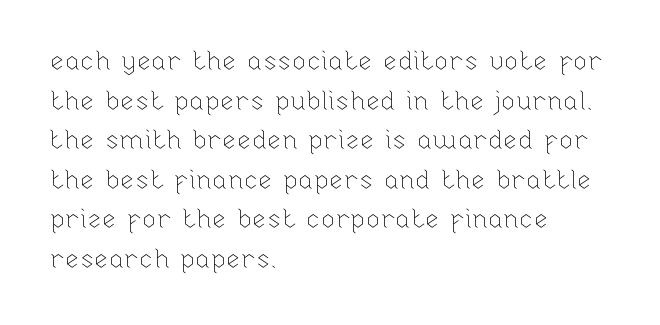
The block of text has a typical density, with ordinary space between rows. The line texture is even and compact thanks to regular tracking. Nothing heavy about these letters — not bold at all. Which margin do the lines hug? The left one — the right edge is uneven.
